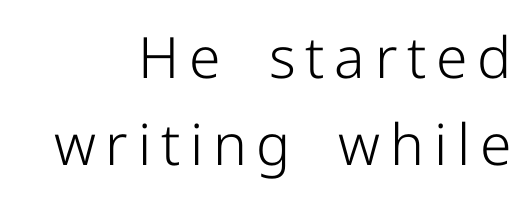
Q: Is the text bold? A: No.
Q: Is the text italic (slanted)? A: No, it is upright.
Q: Is the typeface a serif or a sans-serif typeface? A: Sans-serif.
Q: Is the text underlined? A: No.
Q: How is the paragraph aligned? A: Right-aligned.
Q: Is the spacing between lines tight, normal or loose? A: Normal.
Q: Width (condensed, normal, or wide)? A: Normal.
Q: Stroke contrast? A: Low.
Q: x-height? A: Medium.
Q: Monospaced? A: No.
